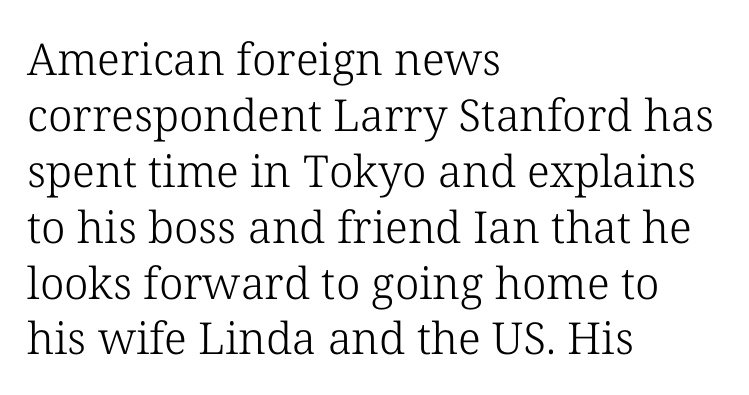
{"serif": "yes", "italic": "no", "bold": "no", "weight": "light", "width": "normal", "stroke_contrast": "low", "x_height": "medium", "monospaced": "no", "underline": "no", "align": "left", "line_spacing": "normal", "line_spacing_ratio": 1.27, "letter_spacing": "normal", "letter_spacing_em": 0.0, "glyph_px": 44}
